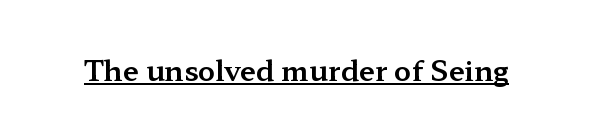
The image shows 28 px wide serif type, upright; set normal letter spacing, underlined; medium stroke contrast and a medium x-height.
